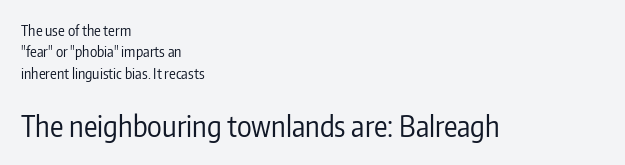
The image shows 28 px regular-weight, condensed sans-serif type, upright; set left-aligned, normal line spacing (1.53x), normal letter spacing, not underlined; the second (bottom) block is 2.0x larger; low stroke contrast and a medium x-height.
